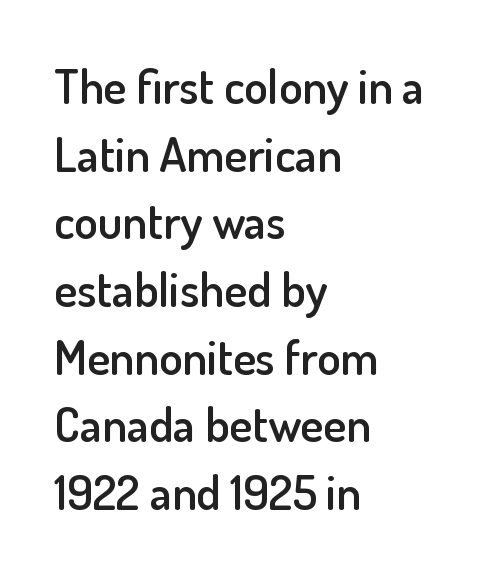
The image shows 48 px semibold sans-serif type, upright; set left-aligned, normal line spacing (1.41x), normal letter spacing, not underlined; low stroke contrast and a small x-height.
